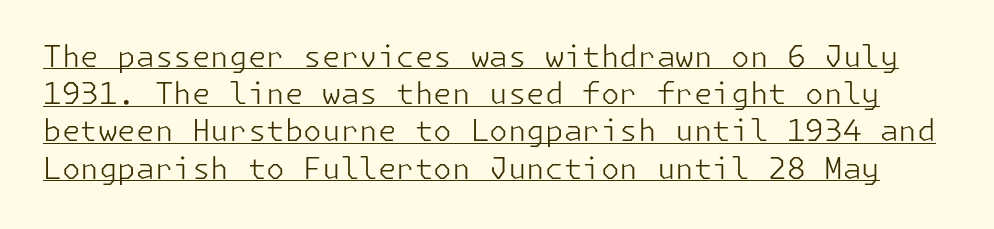
No extra tracking has been applied to these lines. Unlike a traditional serif, this face leaves its strokes unadorned. The letterforms sit at book weight or below. Rendered with straight, roman letterforms. Descenders here cross a horizontal rule under the line.
